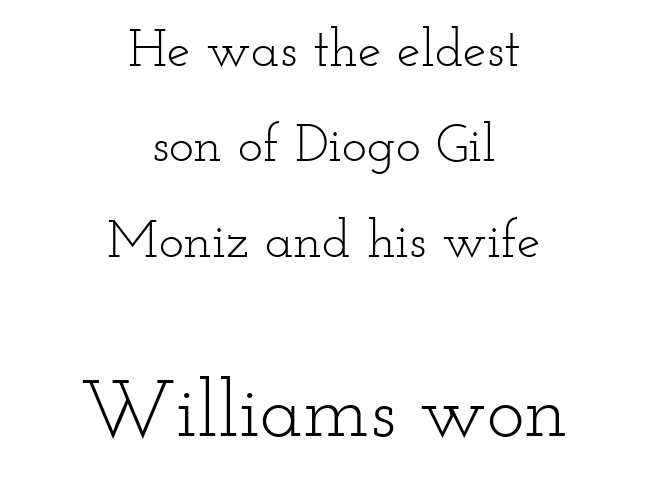
{"serif": "yes", "italic": "no", "bold": "no", "weight": "light", "width": "wide", "stroke_contrast": "low", "x_height": "small", "monospaced": "no", "underline": "no", "align": "center", "line_spacing_ratio": 1.8, "letter_spacing": "normal", "letter_spacing_em": 0.0, "larger_block": "second", "size_ratio": 1.51, "glyph_px": 80}
